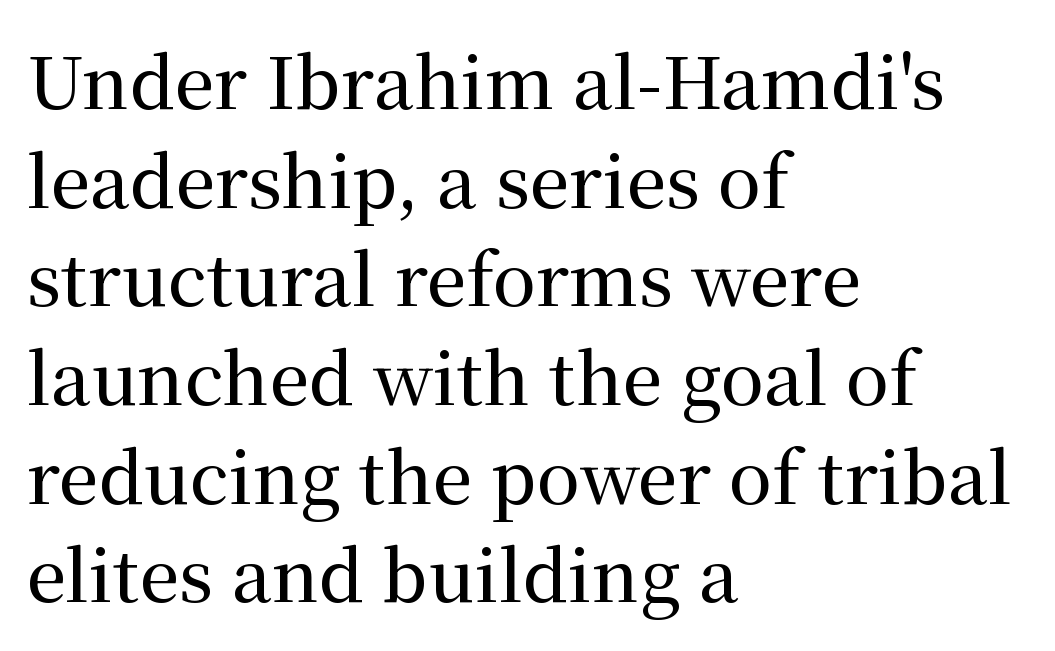
The image shows 71 px serif type, upright; set left-aligned, normal line spacing (1.39x), normal letter spacing, not underlined; medium stroke contrast and a medium x-height.
